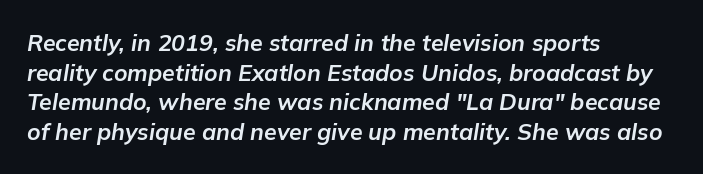
The image shows 23 px bold type, italic (leaning right); set left-aligned, normal line spacing (1.29x), normal letter spacing, not underlined.
